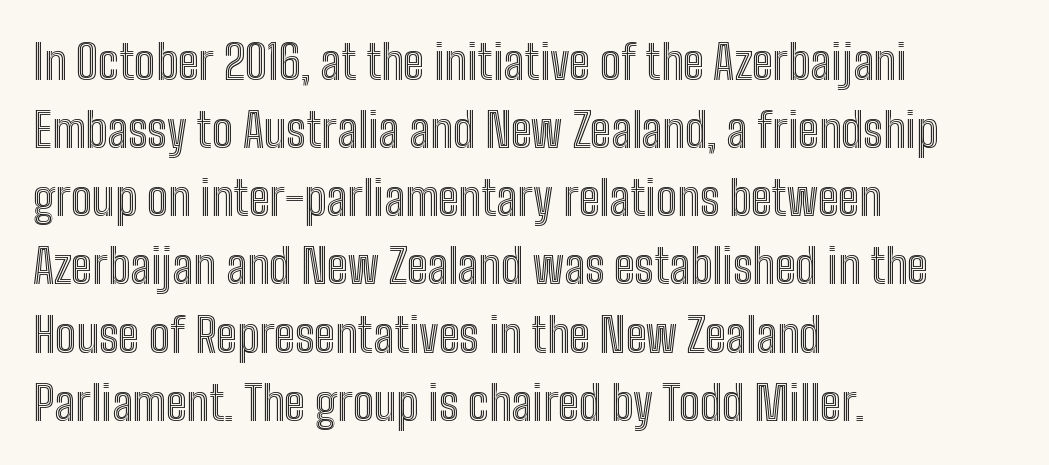
Q: Is the text italic (slanted)? A: No, it is upright.
Q: Is the text underlined? A: No.
Q: How is the paragraph aligned? A: Left-aligned.
Q: Is the spacing between letters normal or unusually wide? A: Normal.
Q: Is the spacing between lines tight, normal or loose? A: Normal.
Q: Width (condensed, normal, or wide)? A: Condensed.
Q: x-height? A: Medium.
Q: Monospaced? A: No.
